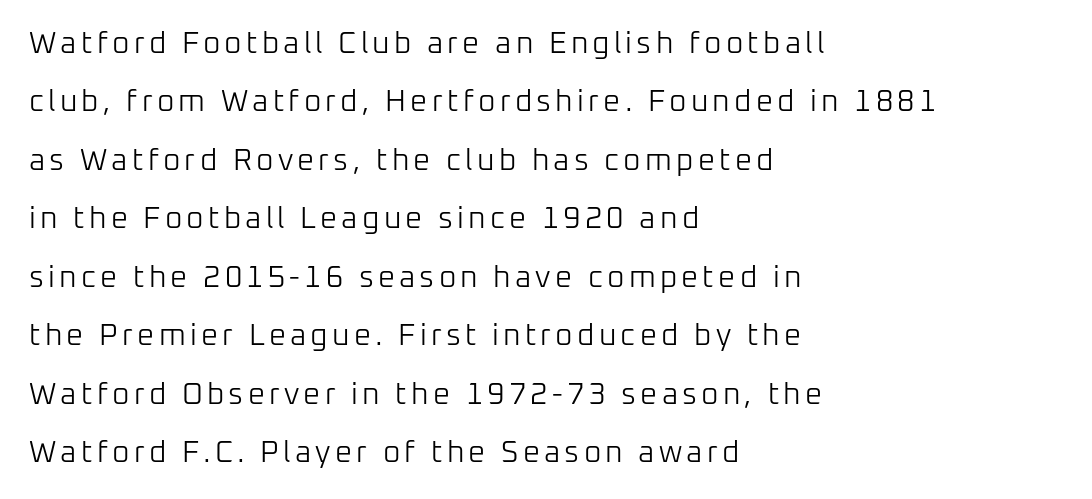
Character widths vary here, with narrow letters taking less room than wide ones. The leading is generous, giving the passage an open texture. The text was rendered using a sans face with plain stroke endings. Do the letters lean? They stand straight. Each row of text sits above clean, open space.
